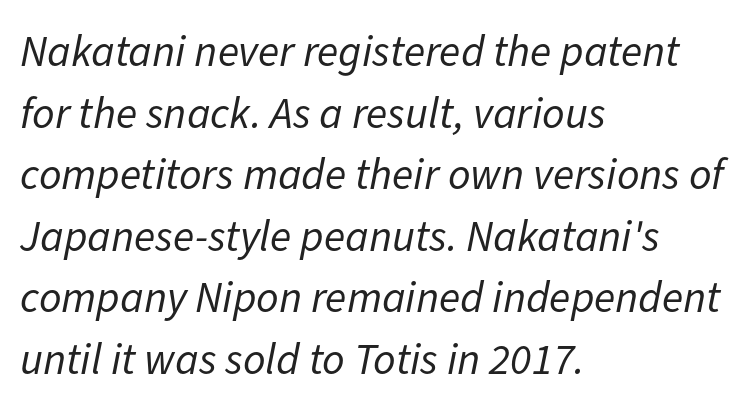
The image shows 44 px regular-weight type, italic (leaning right); set left-aligned, normal line spacing (1.4x), normal letter spacing, not underlined; low stroke contrast and a medium x-height.
